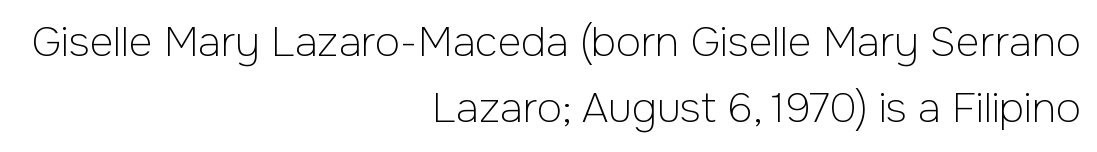
{"serif": "no", "italic": "no", "bold": "no", "weight": "light", "width": "normal", "stroke_contrast": "low", "x_height": "medium", "monospaced": "no", "underline": "no", "align": "right", "line_spacing": "normal", "line_spacing_ratio": 1.61, "letter_spacing": "normal", "letter_spacing_em": 0.0, "glyph_px": 41}
